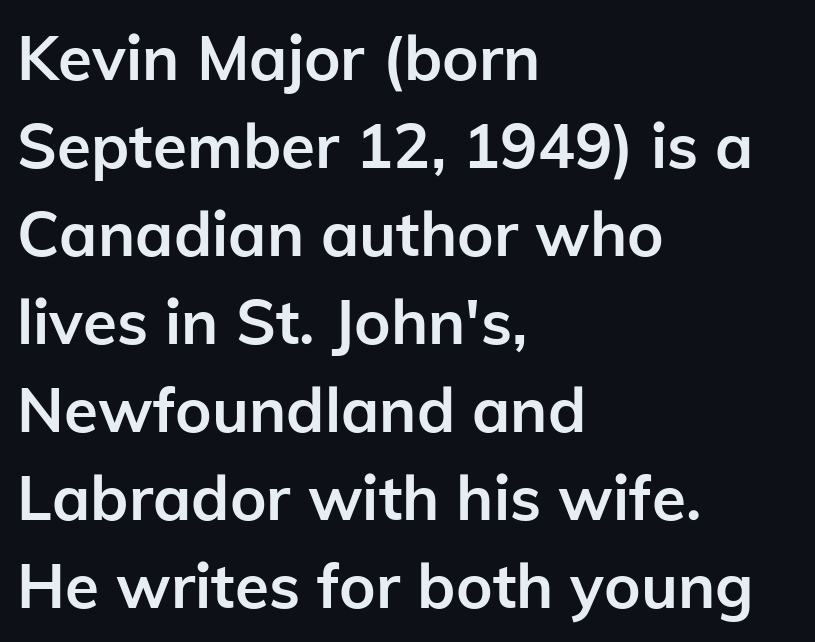
Q: Is the text bold? A: Yes.
Q: Is the text italic (slanted)? A: No, it is upright.
Q: Is the typeface a serif or a sans-serif typeface? A: Sans-serif.
Q: Is the text underlined? A: No.
Q: How is the paragraph aligned? A: Left-aligned.
Q: Is the spacing between letters normal or unusually wide? A: Normal.
Q: Is the spacing between lines tight, normal or loose? A: Normal.
Q: Width (condensed, normal, or wide)? A: Normal.
Q: Stroke contrast? A: Low.
Q: x-height? A: Medium.
Q: Monospaced? A: No.
